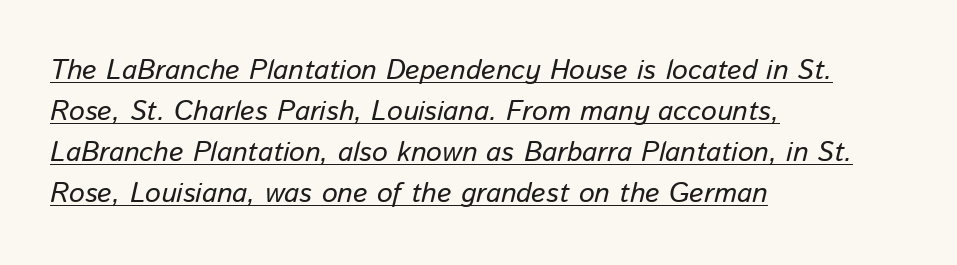
The image shows 28 px text type, italic (leaning right); set left-aligned, normal line spacing (1.46x), normal letter spacing, underlined; low stroke contrast and a medium x-height.
